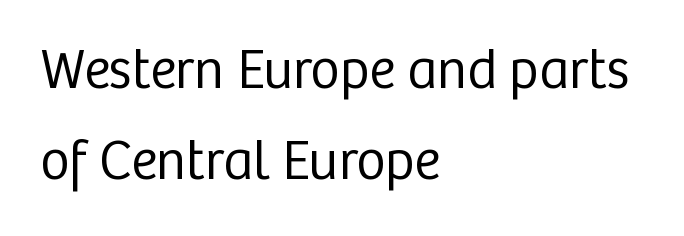
{"serif": "no", "italic": "no", "bold": "no", "weight": "regular", "width": "normal", "stroke_contrast": "low", "x_height": "medium", "monospaced": "no", "underline": "no", "align": "left", "line_spacing": "normal", "line_spacing_ratio": 1.63, "letter_spacing": "normal", "letter_spacing_em": 0.0, "glyph_px": 56}
